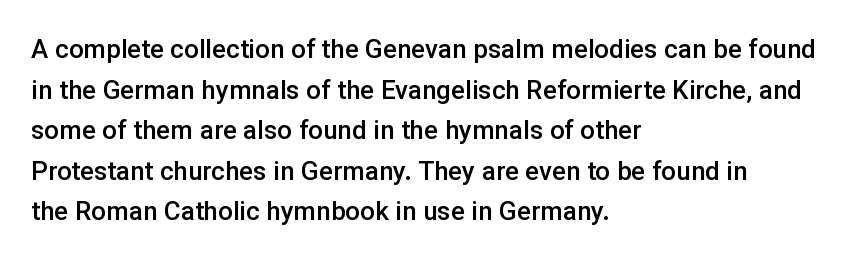
Q: Is the text bold? A: Semi-bold.
Q: Is the text italic (slanted)? A: No, it is upright.
Q: Is the text underlined? A: No.
Q: How is the paragraph aligned? A: Left-aligned.
Q: Is the spacing between letters normal or unusually wide? A: Normal.
Q: Is the spacing between lines tight, normal or loose? A: Normal.
